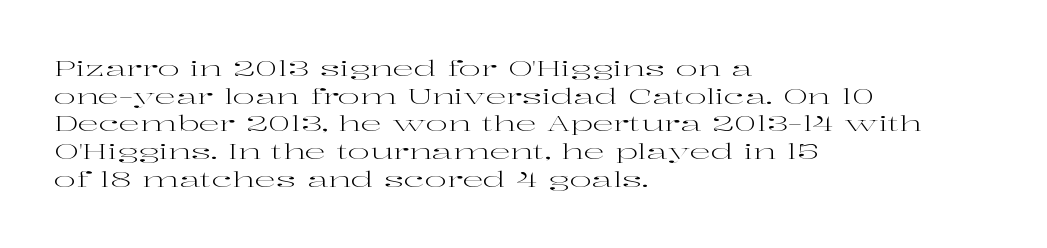
{"italic": "no", "bold": "no", "underline": "no", "align": "left", "line_spacing": "normal", "line_spacing_ratio": 1.32, "letter_spacing": "normal", "letter_spacing_em": 0.0, "glyph_px": 21}
